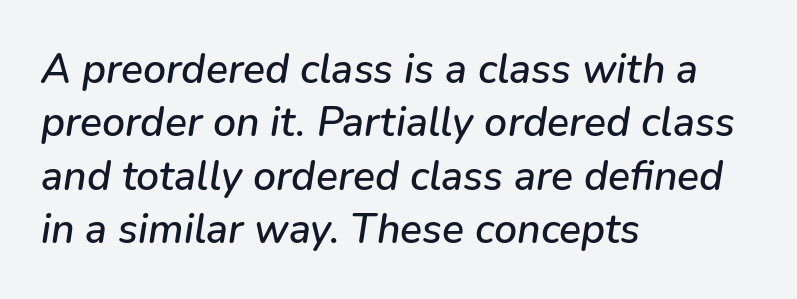
{"italic": "yes", "lean": "right", "slant_degrees": 9, "width": "normal", "stroke_contrast": "low", "x_height": "medium", "monospaced": "no", "underline": "no", "align": "left", "line_spacing": "normal", "line_spacing_ratio": 1.3, "letter_spacing": "normal", "letter_spacing_em": 0.0, "glyph_px": 41}
